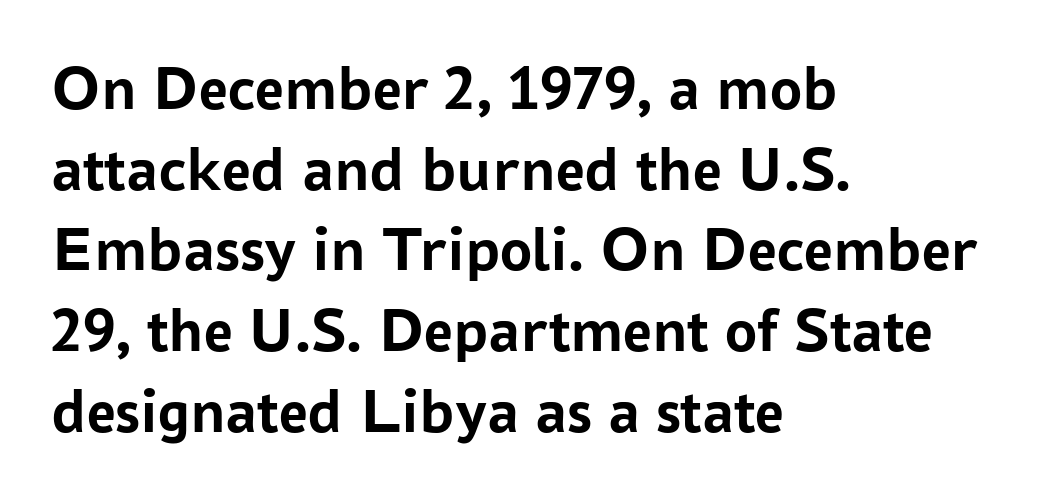
Q: Is the text bold? A: Yes.
Q: Is the text italic (slanted)? A: No, it is upright.
Q: Is the typeface a serif or a sans-serif typeface? A: Sans-serif.
Q: Is the text underlined? A: No.
Q: How is the paragraph aligned? A: Left-aligned.
Q: Is the spacing between letters normal or unusually wide? A: Normal.
Q: Is the spacing between lines tight, normal or loose? A: Normal.
Q: Width (condensed, normal, or wide)? A: Normal.
Q: Stroke contrast? A: Low.
Q: x-height? A: Medium.
Q: Monospaced? A: No.
